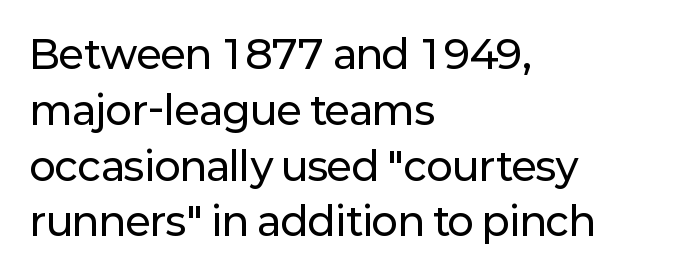
In terms of posture, this sample is upright. A typesetter would call this proportional, since set widths differ per character. Tracking here is standard; glyphs follow each other at the usual distance. Clear beneath every line of the passage. This rendering employs a face without finishing strokes, i.e., a sans-serif. Regarding leading, the lines here are spaced in the standard way.
